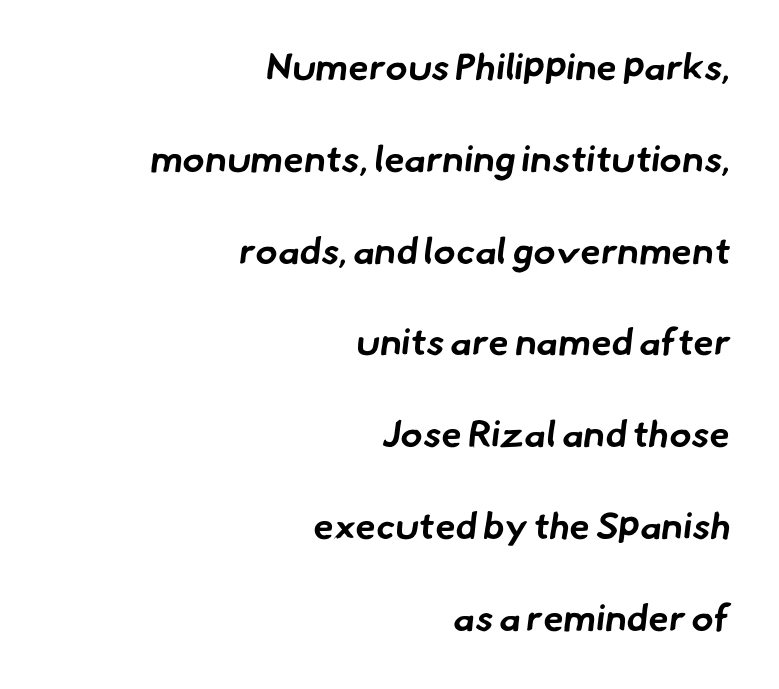
Whoever set this chose breathing room over compactness in the vertical rhythm. The glyphs are unaccompanied by any horizontal stroke below them. The glyphs have the mass of a bold cut. The typeface chosen for these lines omits serifs.
